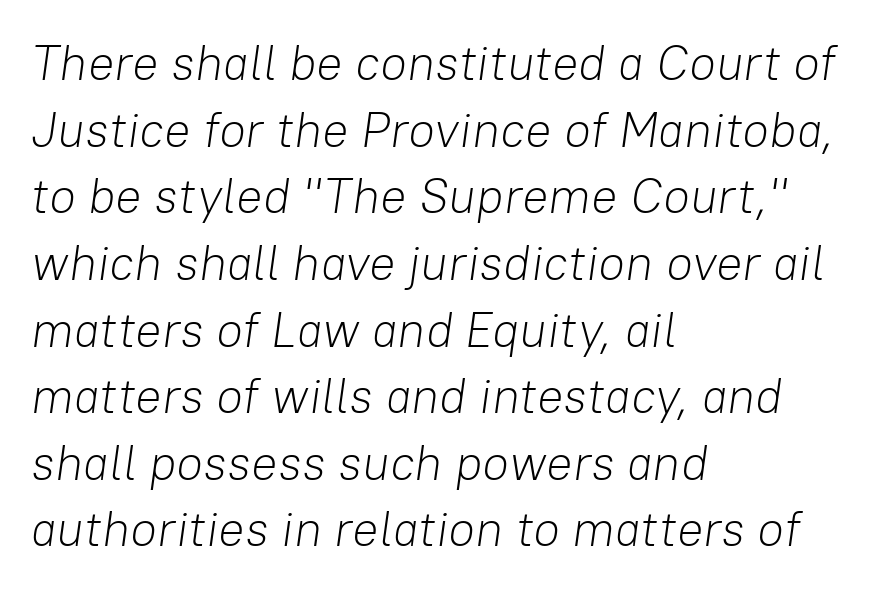
The image shows 49 px light type, italic (leaning right); set left-aligned, normal line spacing (1.36x), normal letter spacing, not underlined; low stroke contrast and a medium x-height.
